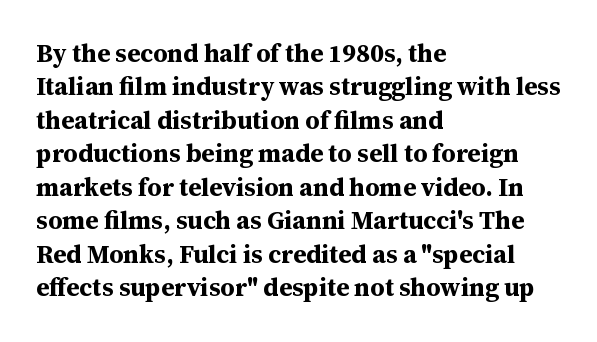
Q: Is the text bold? A: Yes.
Q: Is the text italic (slanted)? A: No, it is upright.
Q: Is the text underlined? A: No.
Q: How is the paragraph aligned? A: Left-aligned.
Q: Is the spacing between letters normal or unusually wide? A: Normal.
Q: Is the spacing between lines tight, normal or loose? A: Normal.
